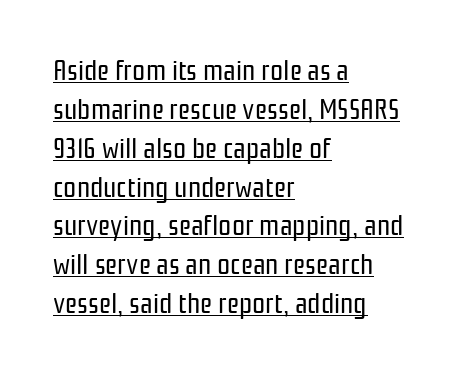
Q: Is the text bold? A: No.
Q: Is the text italic (slanted)? A: No, it is upright.
Q: Is the typeface a serif or a sans-serif typeface? A: Sans-serif.
Q: Is the text underlined? A: Yes.
Q: How is the paragraph aligned? A: Left-aligned.
Q: Is the spacing between letters normal or unusually wide? A: Normal.
Q: Is the spacing between lines tight, normal or loose? A: Normal.
Q: Width (condensed, normal, or wide)? A: Condensed.
Q: Stroke contrast? A: Low.
Q: x-height? A: Medium.
Q: Monospaced? A: No.
